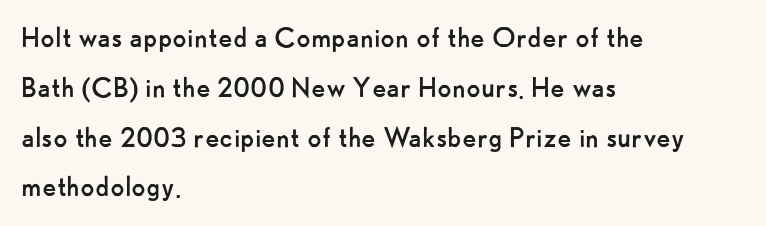
Q: Is the text bold? A: No.
Q: Is the text italic (slanted)? A: No, it is upright.
Q: Is the typeface a serif or a sans-serif typeface? A: Sans-serif.
Q: Is the text underlined? A: No.
Q: How is the paragraph aligned? A: Left-aligned.
Q: Is the spacing between letters normal or unusually wide? A: Normal.
Q: Is the spacing between lines tight, normal or loose? A: Normal.
Q: Width (condensed, normal, or wide)? A: Normal.
Q: Stroke contrast? A: Low.
Q: x-height? A: Small.
Q: Monospaced? A: No.
